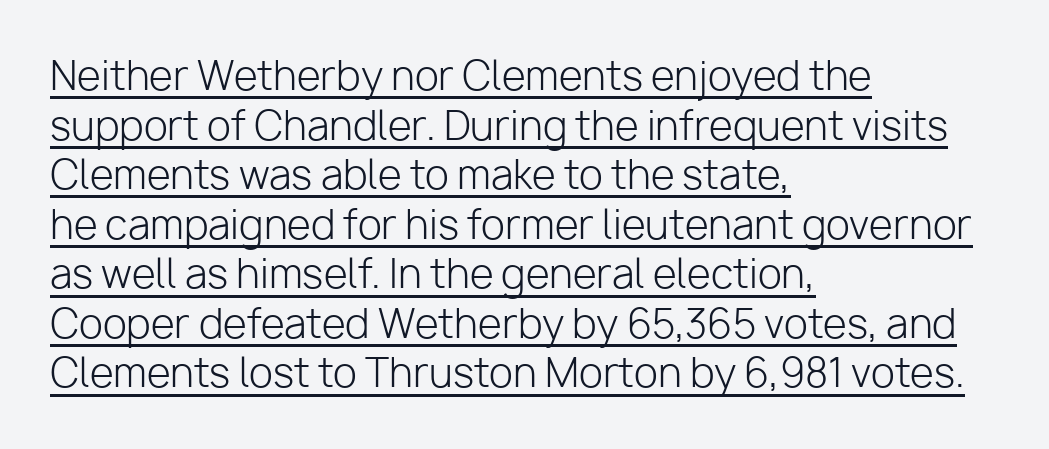
Visually the block forms a straight wall on the left and a jagged coastline on the right. Proportional: the letters do not fall into vertical columns. Each word holds together tightly as a unit, with standard inter-letter gaps. A baseline rule has been typeset under these characters. This rendering employs a face without finishing strokes, i.e., a sans-serif. Ascenders rise straight up at ninety degrees.
